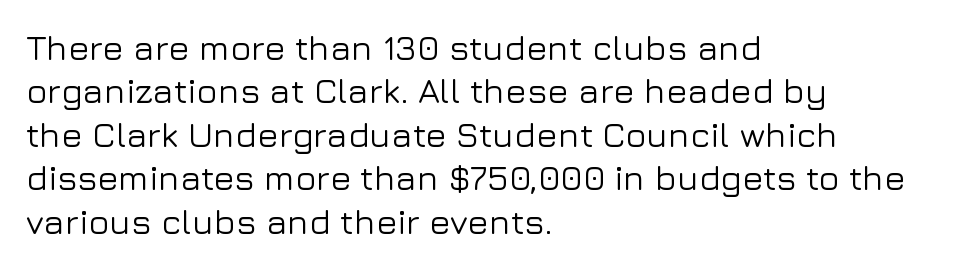
Q: Is the text italic (slanted)? A: No, it is upright.
Q: Is the typeface a serif or a sans-serif typeface? A: Sans-serif.
Q: Is the text underlined? A: No.
Q: How is the paragraph aligned? A: Left-aligned.
Q: Is the spacing between letters normal or unusually wide? A: Normal.
Q: Width (condensed, normal, or wide)? A: Normal.
Q: Stroke contrast? A: Low.
Q: x-height? A: Medium.
Q: Monospaced? A: No.
